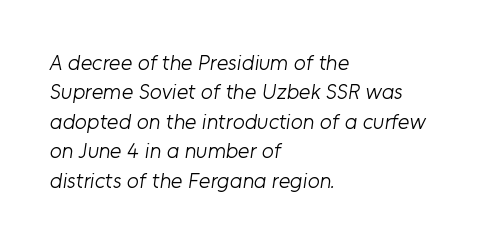
Q: Is the text bold? A: No.
Q: Is the text underlined? A: No.
Q: How is the paragraph aligned? A: Left-aligned.
Q: Is the spacing between letters normal or unusually wide? A: Normal.
Q: Is the spacing between lines tight, normal or loose? A: Normal.
